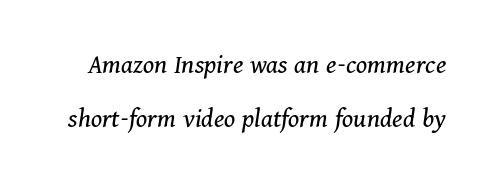
{"serif": "yes", "italic": "yes", "lean": "right", "slant_degrees": 11, "bold": "no", "weight": "regular", "width": "normal", "stroke_contrast": "medium", "x_height": "medium", "monospaced": "no", "underline": "no", "line_spacing": "loose", "line_spacing_ratio": 1.93, "letter_spacing": "normal", "letter_spacing_em": 0.0, "glyph_px": 28}
